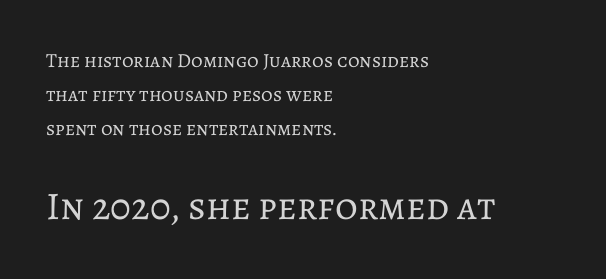
{"italic": "no", "bold": "no", "weight": "regular", "width": "normal", "stroke_contrast": "low", "x_height": "medium", "monospaced": "no", "underline": "no", "align": "left", "line_spacing": "normal", "line_spacing_ratio": 1.69, "letter_spacing": "normal", "letter_spacing_em": 0.0, "larger_block": "second", "size_ratio": 1.95, "glyph_px": 39}
